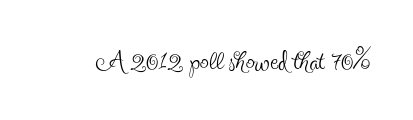
Q: Is the text bold? A: No.
Q: Is the typeface a serif or a sans-serif typeface? A: Serif.
Q: Is the text underlined? A: No.
Q: Is the spacing between letters normal or unusually wide? A: Normal.
Q: Width (condensed, normal, or wide)? A: Condensed.
Q: x-height? A: Small.
Q: Monospaced? A: No.
